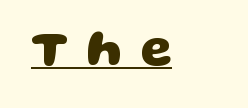
In terms of weight, the rendering is a true, heavy bold. A baseline rule has been typeset under these characters. Each letter keeps its own natural width here, so spacing adapts to shape. I'd call this a sans setting — the letters go barefoot. Loose tracking; the words dissolve into strings of separated letters.
